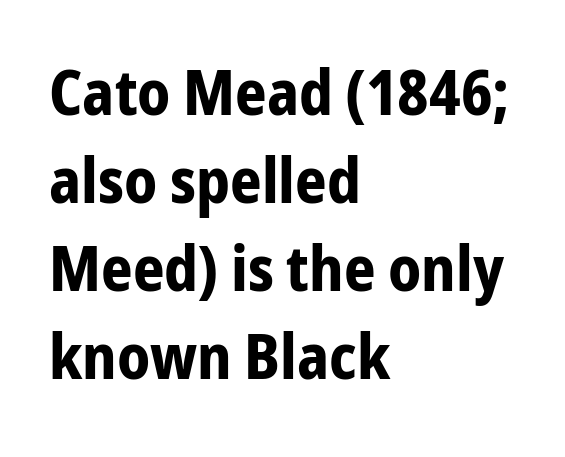
Does the lettering tilt? It doesn't — this is upright. Does the type have serifs? No, each stem ends abruptly. Short note: letters normally spaced. A classic flush-left, rag-right setting is used for this passage. Glance below the letters and you will spot only blank space. Reading down the column, the eye jumps a familiar distance to each next line.
